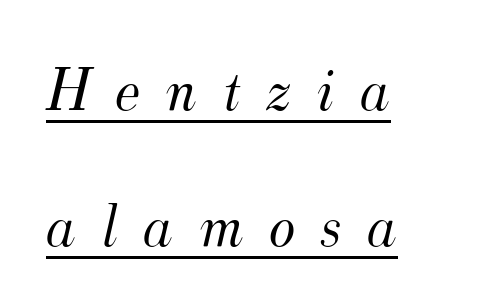
The glyphs are accompanied by a horizontal stroke just below them. Would a proofreader flag this as italicized? Yes. This sample uses expanded letter spacing, leaving extra air between glyphs. Proportional: the letters do not fall into vertical columns. Examine the stroke ends and you'll spot serifs. Short and long lines alike share a common starting point at left.
